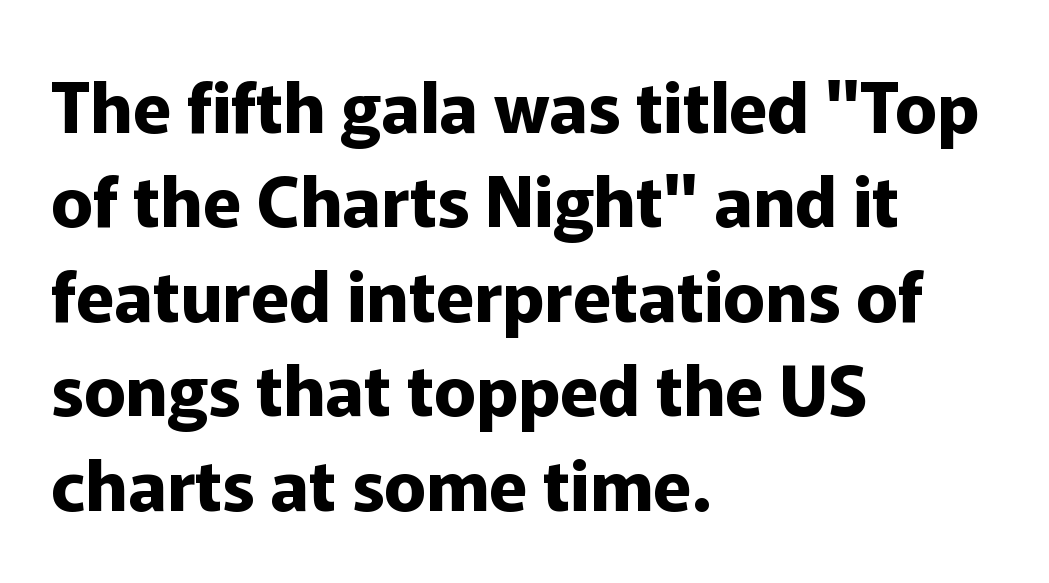
The image shows 70 px bold sans-serif type, upright; set left-aligned, normal line spacing (1.35x), normal letter spacing, not underlined; low stroke contrast and a medium x-height.
